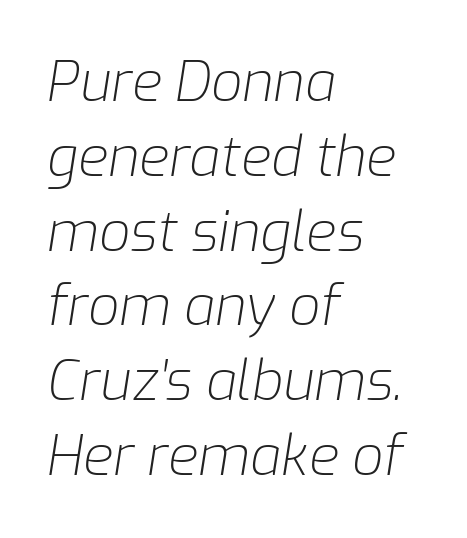
Here the designer chose a conventional face with non-uniform glyph widths. This is not heavy type; no bold has been used. Compared with a centered layout, this one pins lines to the left instead. Words appear dense and cohesive because spacing is normal. Lines of text with bare space underneath. The whole block is typeset with a tilt.
